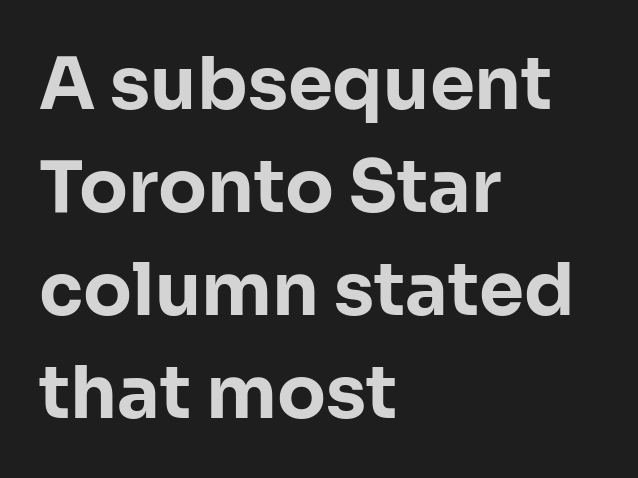
Q: Is the text bold? A: Yes.
Q: Is the text italic (slanted)? A: No, it is upright.
Q: Is the typeface a serif or a sans-serif typeface? A: Sans-serif.
Q: Is the text underlined? A: No.
Q: How is the paragraph aligned? A: Left-aligned.
Q: Is the spacing between letters normal or unusually wide? A: Normal.
Q: Is the spacing between lines tight, normal or loose? A: Normal.
Q: Width (condensed, normal, or wide)? A: Normal.
Q: Stroke contrast? A: Low.
Q: x-height? A: Medium.
Q: Monospaced? A: No.
